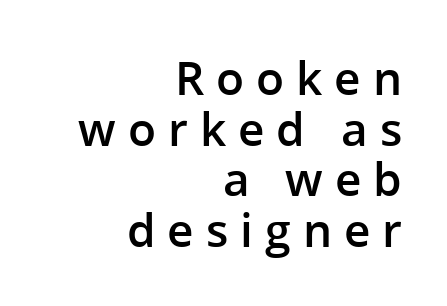
{"serif": "no", "italic": "no", "bold": "semi", "weight": "semibold", "width": "normal", "stroke_contrast": "low", "x_height": "medium", "monospaced": "no", "underline": "no", "align": "right", "line_spacing": "tight", "line_spacing_ratio": 1.1, "letter_spacing": "wide", "letter_spacing_em": 0.26, "glyph_px": 46}
